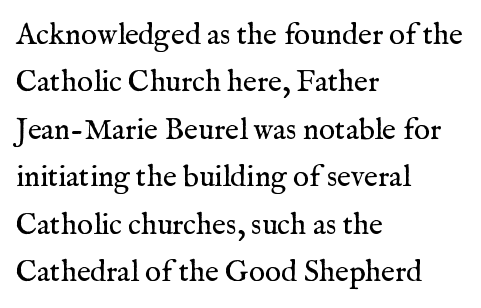
The image shows 30 px regular-weight serif type, upright; set left-aligned, normal line spacing (1.58x), normal letter spacing, not underlined; medium stroke contrast and a medium x-height.
